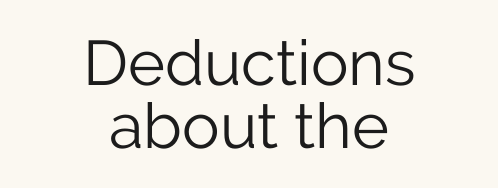
The image shows 63 px light sans-serif type, upright; set centered, tight line spacing (1.0x), normal letter spacing, not underlined; low stroke contrast and a medium x-height.
